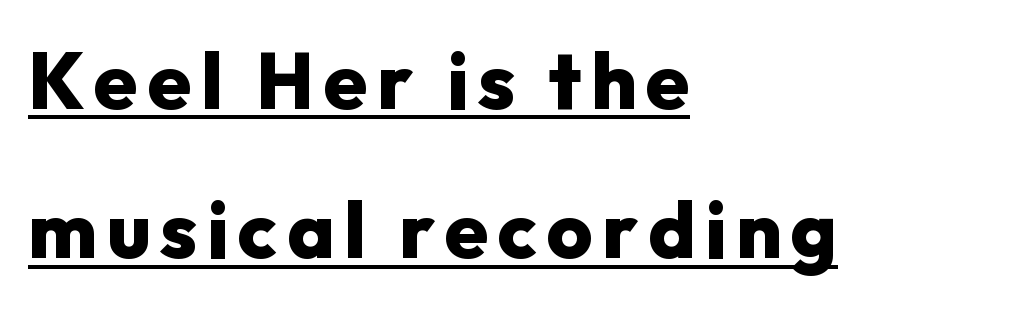
{"serif": "no", "italic": "no", "bold": "yes", "weight": "heavy", "width": "normal", "stroke_contrast": "low", "x_height": "medium", "monospaced": "no", "underline": "yes", "align": "left", "line_spacing_ratio": 1.89, "glyph_px": 79}
